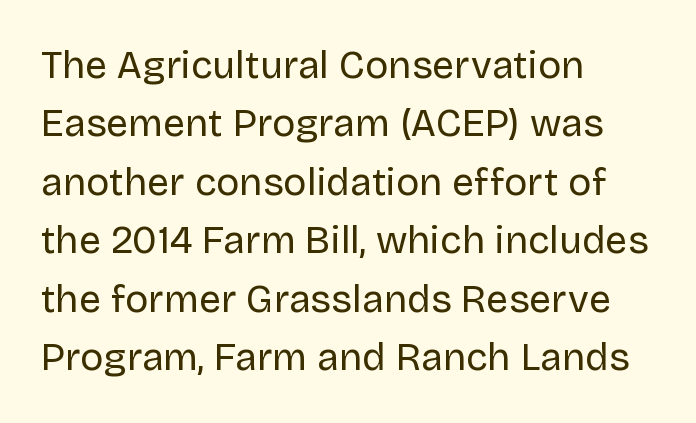
{"serif": "no", "italic": "no", "bold": "no", "weight": "regular", "width": "normal", "stroke_contrast": "low", "x_height": "large", "monospaced": "no", "underline": "no", "align": "left", "line_spacing": "normal", "line_spacing_ratio": 1.5, "letter_spacing": "normal", "letter_spacing_em": 0.0, "glyph_px": 39}
